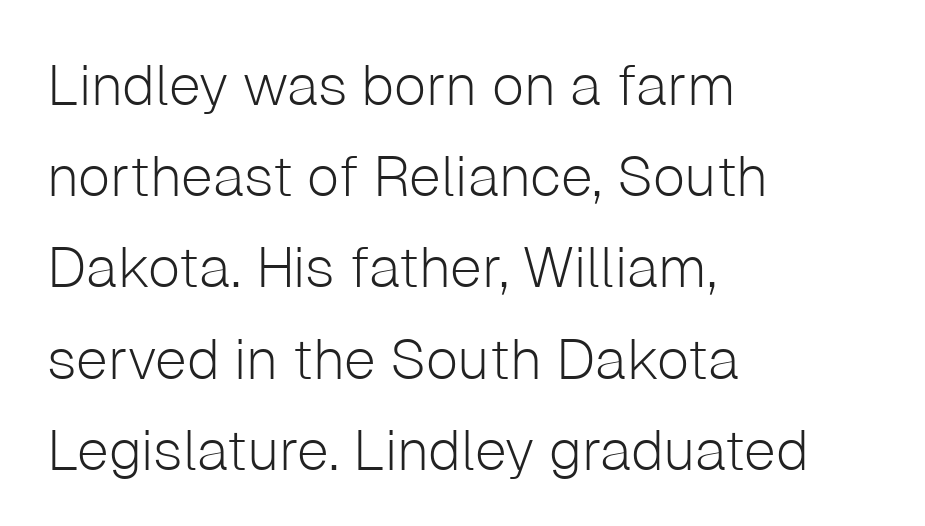
Q: Is the text bold? A: No.
Q: Is the text italic (slanted)? A: No, it is upright.
Q: Is the typeface a serif or a sans-serif typeface? A: Sans-serif.
Q: Is the text underlined? A: No.
Q: How is the paragraph aligned? A: Left-aligned.
Q: Is the spacing between letters normal or unusually wide? A: Normal.
Q: Is the spacing between lines tight, normal or loose? A: Normal.
Q: Width (condensed, normal, or wide)? A: Normal.
Q: Stroke contrast? A: Low.
Q: x-height? A: Medium.
Q: Monospaced? A: No.
